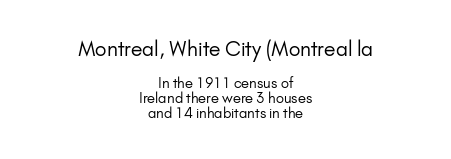
The image shows 20 px text type, upright; set centered, tight line spacing (1.09x), normal letter spacing, not underlined; the first (top) block is 1.43x larger.
